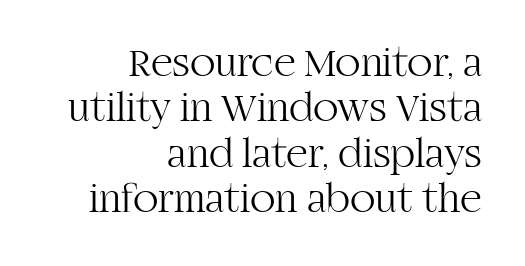
Q: Is the text bold? A: No.
Q: Is the text italic (slanted)? A: No, it is upright.
Q: Is the typeface a serif or a sans-serif typeface? A: Serif.
Q: Is the text underlined? A: No.
Q: How is the paragraph aligned? A: Right-aligned.
Q: Is the spacing between letters normal or unusually wide? A: Normal.
Q: Is the spacing between lines tight, normal or loose? A: Tight.
Q: Width (condensed, normal, or wide)? A: Normal.
Q: Stroke contrast? A: High.
Q: x-height? A: Large.
Q: Monospaced? A: No.
